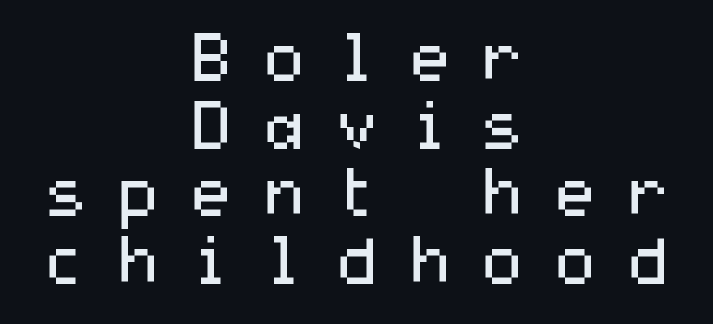
Each stroke keeps to a modest, everyday thickness or less. The foot of each line stays bare and open. Nothing sits at the stroke ends, so this counts as sans-serif. Spacing between characters has been opened up far beyond the box default. The letters stand straight up with perfectly vertical stems.
